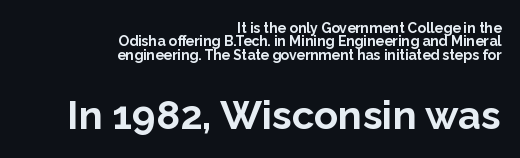
Set as a true bold cut, around the 700 mark. A student would call this right alignment; a typographer would say flush right, rag left. In terms of posture, this sample is upright. Any mark beneath the type? The region is blank.
